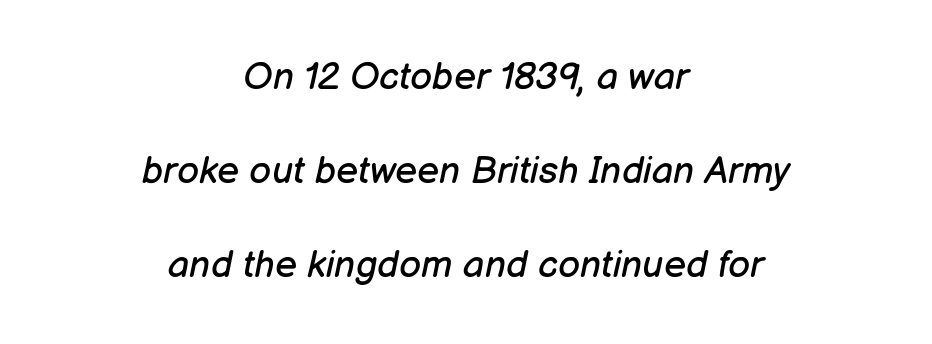
The image shows 38 px regular-weight type, italic (leaning right); set centered, loose line spacing (2.48x), normal letter spacing, not underlined; low stroke contrast and a medium x-height.
